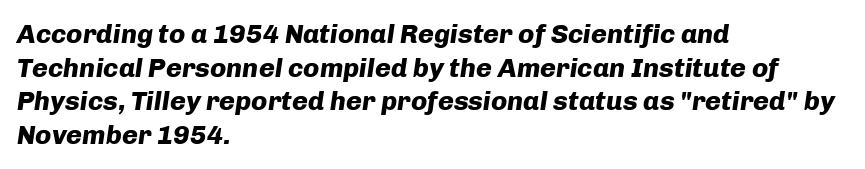
{"italic": "yes", "lean": "right", "slant_degrees": 8, "bold": "yes", "underline": "no", "align": "left", "line_spacing": "normal", "line_spacing_ratio": 1.25, "letter_spacing": "normal", "letter_spacing_em": 0.0, "glyph_px": 27}
